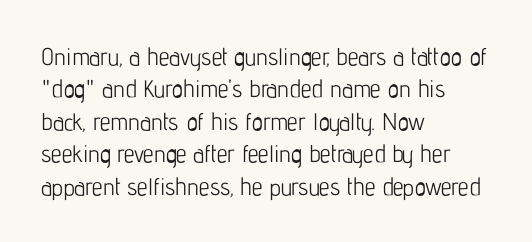
{"italic": "no", "bold": "no", "underline": "no", "align": "left", "line_spacing": "normal", "line_spacing_ratio": 1.35, "letter_spacing": "normal", "letter_spacing_em": 0.0, "glyph_px": 24}
